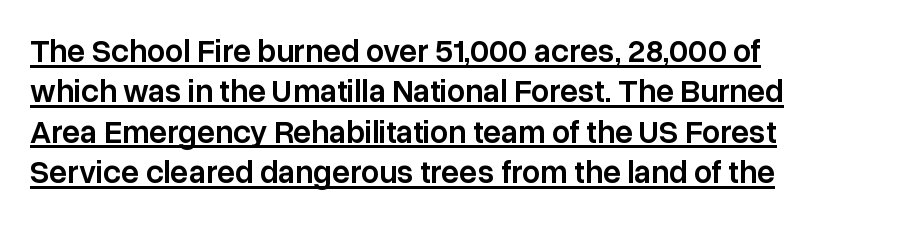
{"serif": "no", "italic": "no", "bold": "semi", "weight": "semibold", "width": "normal", "stroke_contrast": "low", "x_height": "medium", "monospaced": "no", "underline": "yes", "align": "left", "line_spacing": "normal", "line_spacing_ratio": 1.26, "letter_spacing": "normal", "letter_spacing_em": 0.0, "glyph_px": 32}
